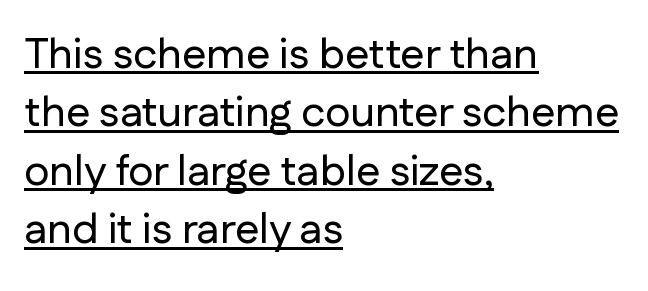
The image shows 43 px sans-serif type, upright; set left-aligned, normal line spacing (1.36x), normal letter spacing, underlined; low stroke contrast and a medium x-height.
